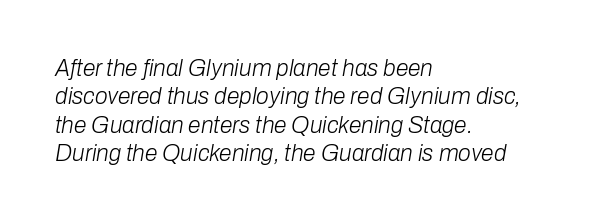
The area under the type is left untouched. Italic: yes, the glyphs are oblique. Bold? No — there's no thickening of the strokes. Horizontally, the lines are justified to the leading edge only. What stands out about the letter spacing? Nothing — it is the standard amount.
